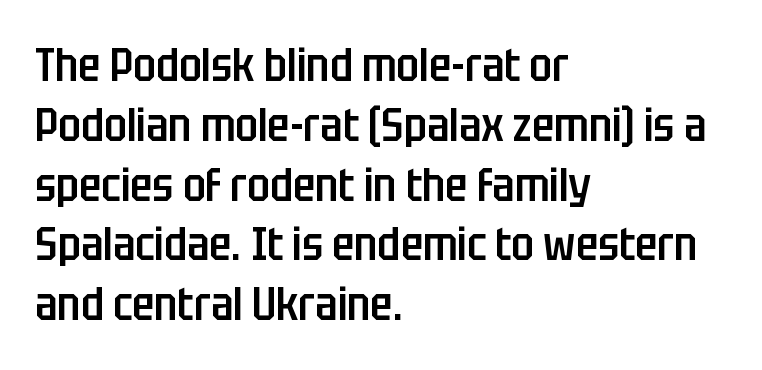
The image shows 46 px semibold, condensed sans-serif type, upright; set left-aligned, normal line spacing (1.3x), normal letter spacing, not underlined; low stroke contrast and a large x-height.
